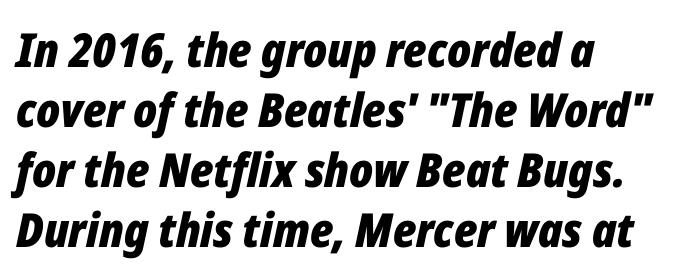
Letter spacing: default. Students, observe: this is what conventionally led text looks like. Every letter is thick-stroked: bold, no question. Underline: absent. The lettering tilts uniformly, giving the passage an italic look. Spacing verdict: proportional, widths tailored to each character.
